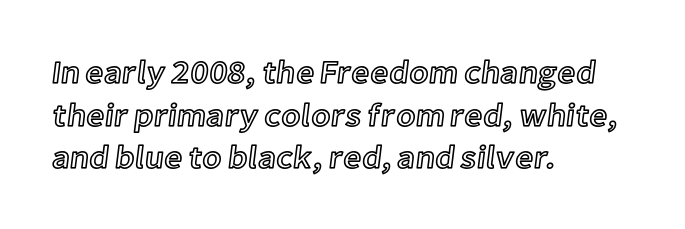
{"width": "normal", "x_height": "medium", "monospaced": "no", "underline": "no", "align": "left", "line_spacing": "normal", "line_spacing_ratio": 1.33, "letter_spacing": "normal", "letter_spacing_em": 0.0, "glyph_px": 32}
